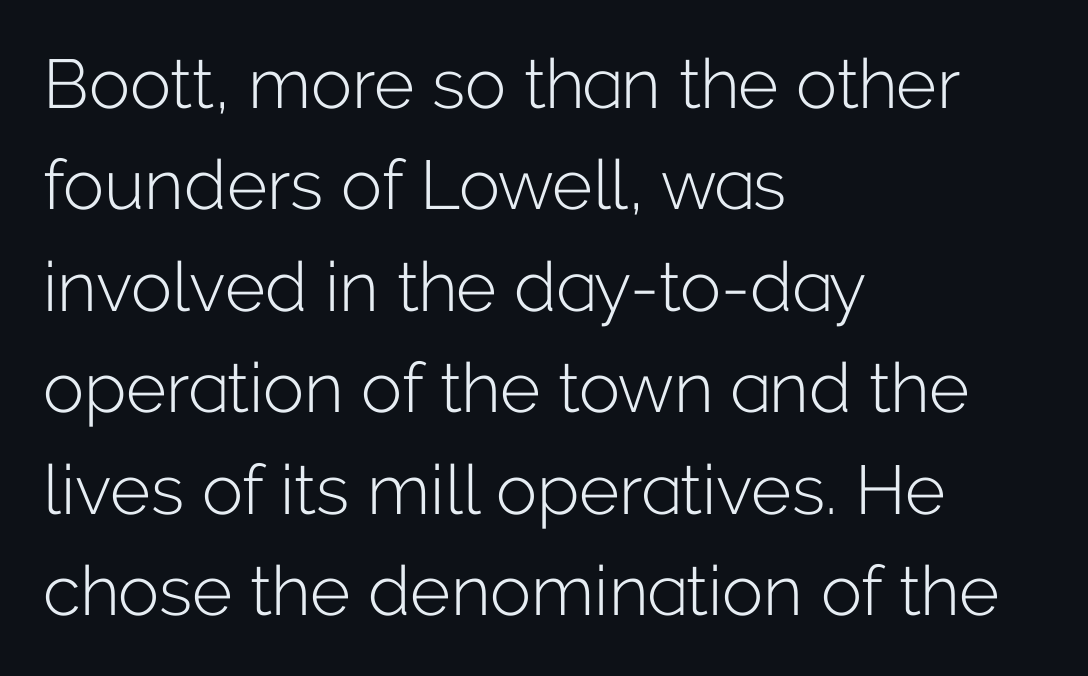
{"serif": "no", "italic": "no", "bold": "no", "weight": "light", "width": "normal", "stroke_contrast": "low", "x_height": "medium", "monospaced": "no", "underline": "no", "align": "left", "line_spacing": "normal", "line_spacing_ratio": 1.47, "letter_spacing": "normal", "letter_spacing_em": 0.0, "glyph_px": 69}
